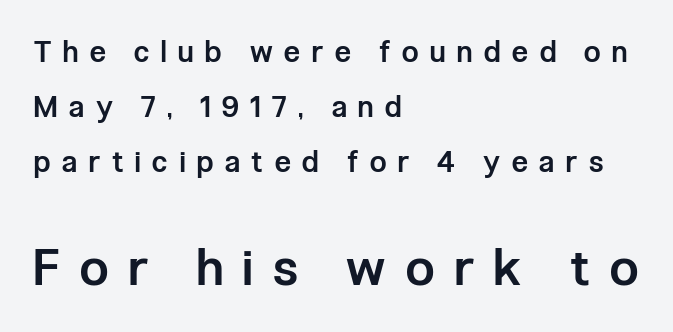
{"serif": "no", "italic": "no", "bold": "semi", "weight": "semibold", "width": "condensed", "stroke_contrast": "low", "x_height": "medium", "monospaced": "no", "underline": "no", "align": "left", "line_spacing_ratio": 1.89, "letter_spacing": "wide", "letter_spacing_em": 0.41, "larger_block": "second", "size_ratio": 1.72, "glyph_px": 50}
